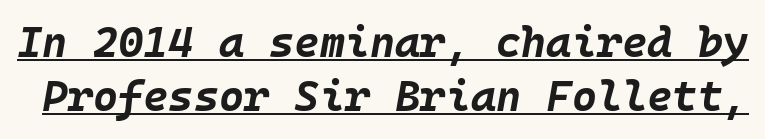
The image shows 43 px bold type, italic (leaning right); set normal line spacing (1.25x), normal letter spacing, underlined; low stroke contrast and a large x-height.
